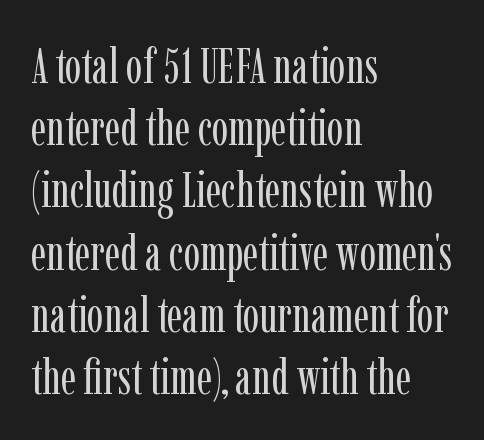
{"serif": "yes", "italic": "no", "bold": "no", "weight": "regular", "width": "condensed", "stroke_contrast": "low", "x_height": "medium", "monospaced": "no", "underline": "no", "align": "left", "line_spacing": "normal", "line_spacing_ratio": 1.27, "letter_spacing": "normal", "letter_spacing_em": 0.0, "glyph_px": 49}
